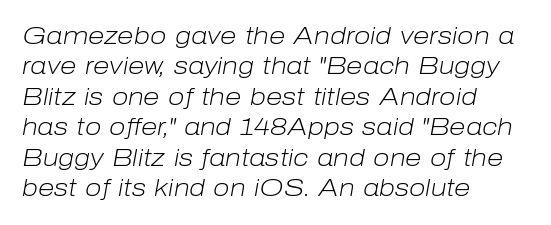
The image shows 24 px text type, italic (leaning right); set left-aligned, normal line spacing (1.27x), normal letter spacing, not underlined.
